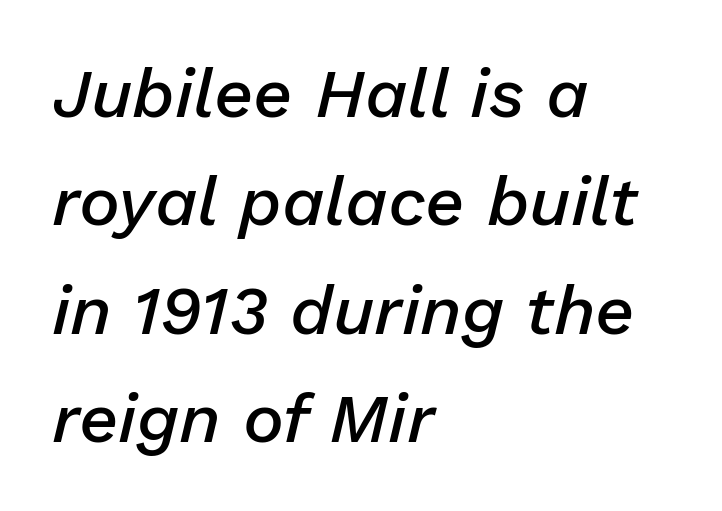
A bit beefed up — I'd call it semibold rather than bold. The space directly below the letters is spotless. Teacher's note: observe the even left margin — that is flush-left alignment. Note the varied advance widths — an 'i' is clearly narrower than an 'm'. Baseline-to-baseline distance is the conventional proportion of letter height.
